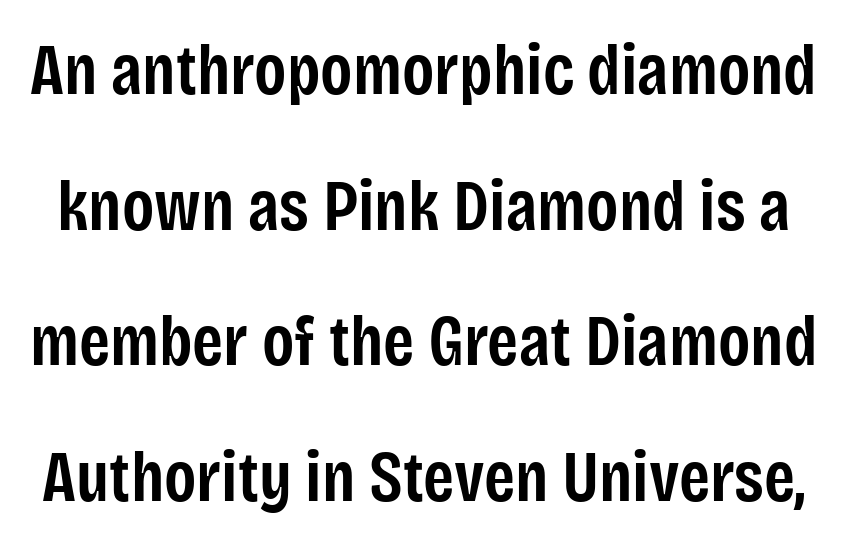
The image shows 71 px semibold, condensed sans-serif type, upright; set loose line spacing (1.91x), normal letter spacing, not underlined; low stroke contrast and a large x-height.
